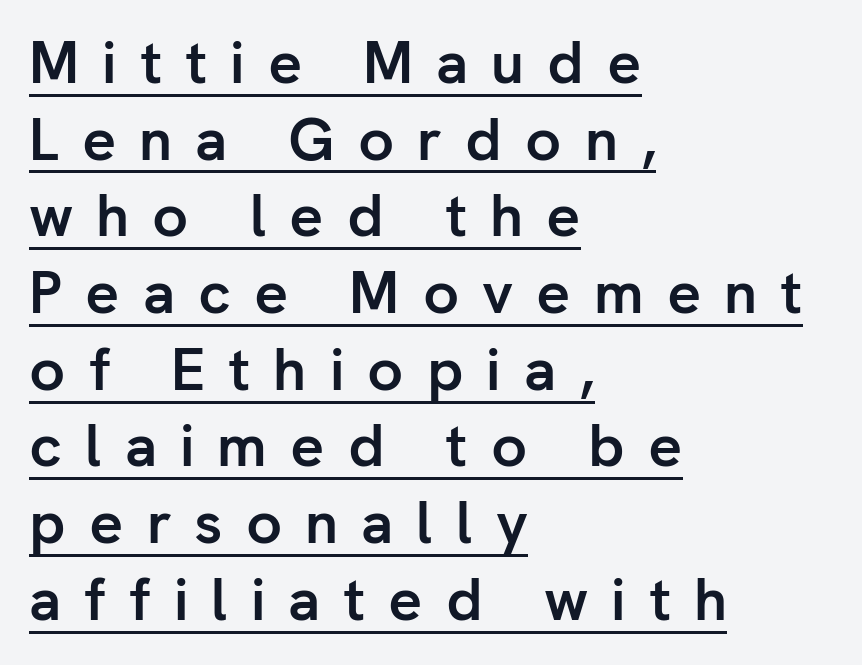
{"serif": "no", "italic": "no", "bold": "yes", "weight": "semibold", "width": "normal", "stroke_contrast": "low", "x_height": "medium", "monospaced": "no", "underline": "yes", "align": "left", "line_spacing": "normal", "line_spacing_ratio": 1.3, "letter_spacing": "wide", "letter_spacing_em": 0.39, "glyph_px": 59}
